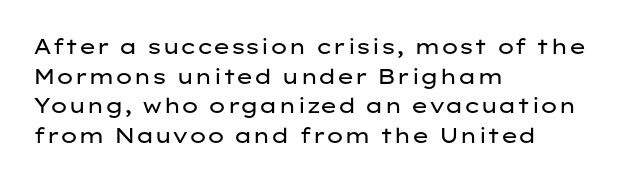
The image shows 21 px text type, upright; set left-aligned, normal line spacing (1.41x), normal letter spacing, not underlined.
